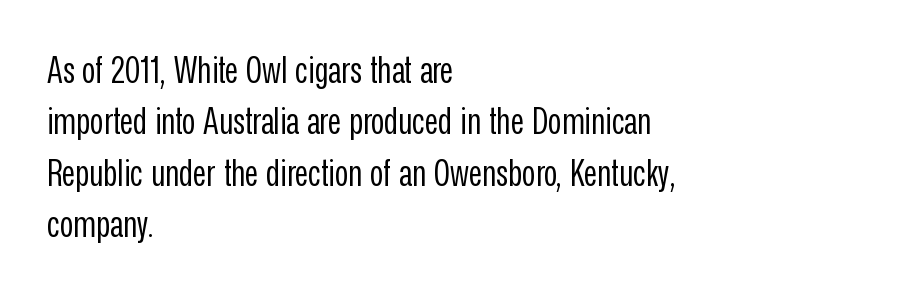
Q: Is the text bold? A: No.
Q: Is the text italic (slanted)? A: No, it is upright.
Q: Is the typeface a serif or a sans-serif typeface? A: Sans-serif.
Q: Is the text underlined? A: No.
Q: How is the paragraph aligned? A: Left-aligned.
Q: Is the spacing between letters normal or unusually wide? A: Normal.
Q: Is the spacing between lines tight, normal or loose? A: Normal.
Q: Width (condensed, normal, or wide)? A: Condensed.
Q: Stroke contrast? A: Low.
Q: x-height? A: Medium.
Q: Monospaced? A: No.
